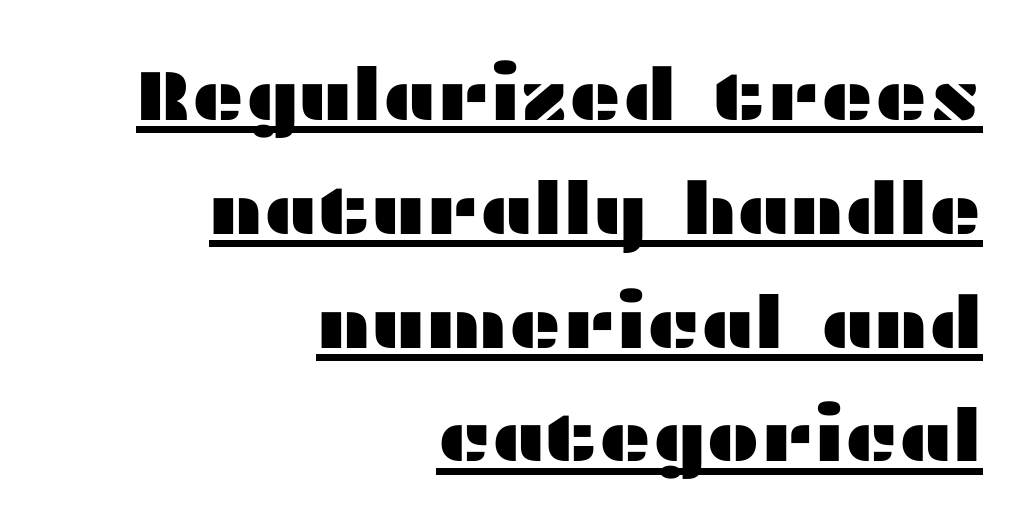
{"serif": "no", "italic": "no", "width": "wide", "stroke_contrast": "medium", "x_height": "medium", "monospaced": "no", "underline": "yes", "align": "right", "line_spacing": "normal", "line_spacing_ratio": 1.58, "letter_spacing": "normal", "letter_spacing_em": 0.0, "glyph_px": 72}
